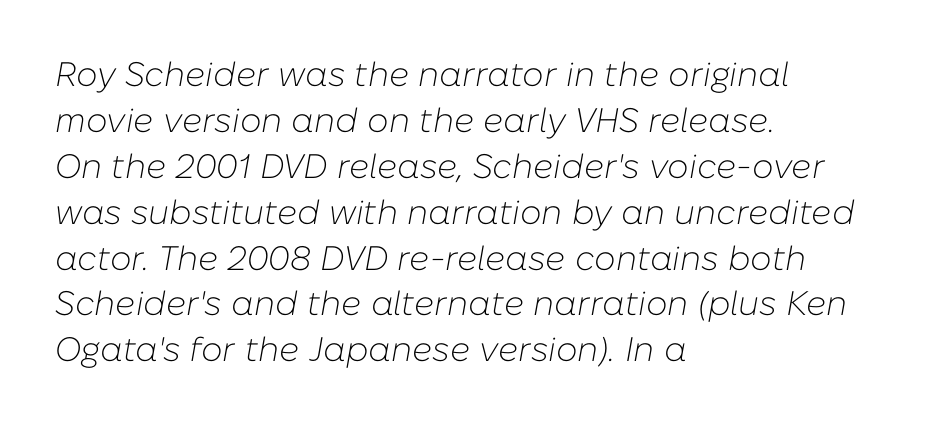
{"italic": "yes", "lean": "right", "slant_degrees": 10, "bold": "no", "weight": "light", "width": "normal", "stroke_contrast": "low", "x_height": "medium", "monospaced": "no", "underline": "no", "align": "left", "line_spacing": "normal", "line_spacing_ratio": 1.35, "letter_spacing": "normal", "letter_spacing_em": 0.0, "glyph_px": 34}
